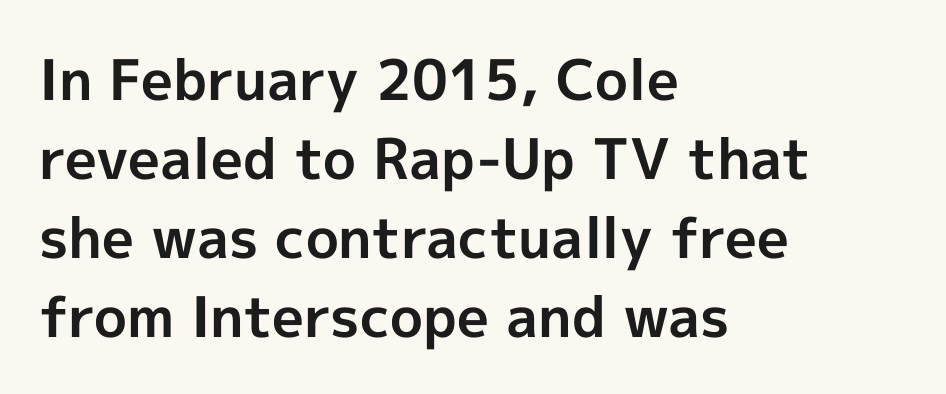
Q: Is the text bold? A: Yes.
Q: Is the text italic (slanted)? A: No, it is upright.
Q: Is the typeface a serif or a sans-serif typeface? A: Sans-serif.
Q: Is the text underlined? A: No.
Q: How is the paragraph aligned? A: Left-aligned.
Q: Is the spacing between letters normal or unusually wide? A: Normal.
Q: Is the spacing between lines tight, normal or loose? A: Normal.
Q: Width (condensed, normal, or wide)? A: Normal.
Q: x-height? A: Medium.
Q: Monospaced? A: No.
